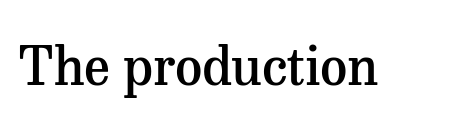
The image shows 53 px semibold serif type, upright; set normal letter spacing, not underlined; medium stroke contrast and a medium x-height.
